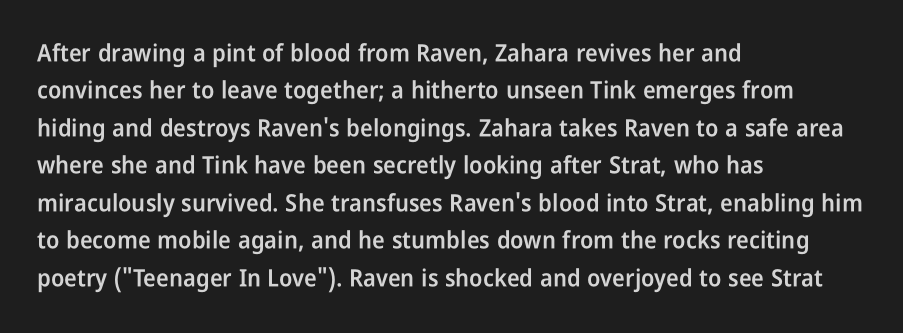
{"italic": "no", "bold": "semi", "underline": "no", "align": "left", "line_spacing": "normal", "line_spacing_ratio": 1.56, "letter_spacing": "normal", "letter_spacing_em": 0.0, "glyph_px": 24}
